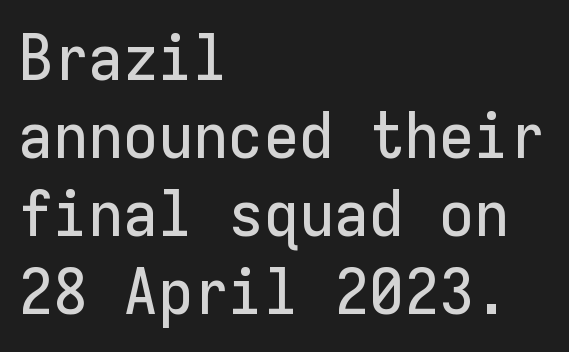
{"serif": "no", "italic": "no", "width": "normal", "stroke_contrast": "low", "x_height": "medium", "monospaced": "yes", "underline": "no", "align": "left", "line_spacing_ratio": 1.22, "letter_spacing": "normal", "letter_spacing_em": 0.0, "glyph_px": 64}
